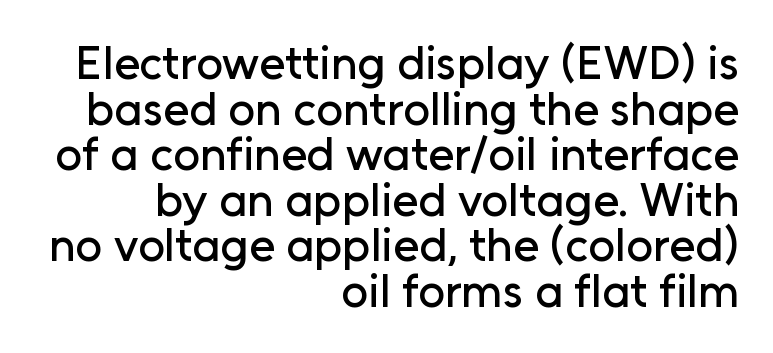
This sample has the flowing, uneven cadence of proportional lettering. The rendering anchors every line to the right-hand side. Closely set lines give the paragraph a compact silhouette. Underlining? Definitely not there. The lettering holds an erect, upright posture throughout.
